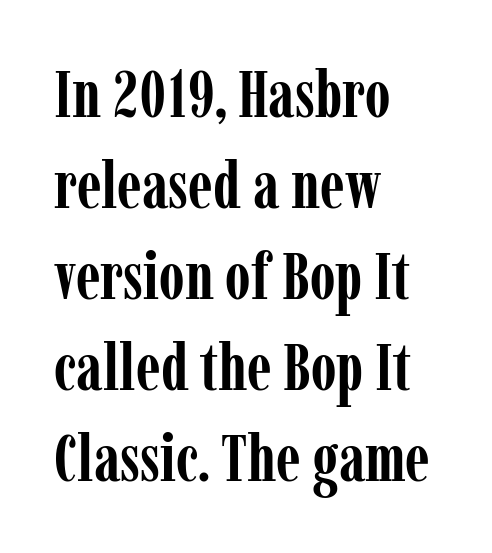
{"serif": "yes", "italic": "no", "bold": "yes", "weight": "semibold", "width": "condensed", "stroke_contrast": "low", "x_height": "medium", "monospaced": "no", "underline": "no", "align": "left", "line_spacing": "normal", "line_spacing_ratio": 1.38, "letter_spacing": "normal", "letter_spacing_em": 0.0, "glyph_px": 66}
